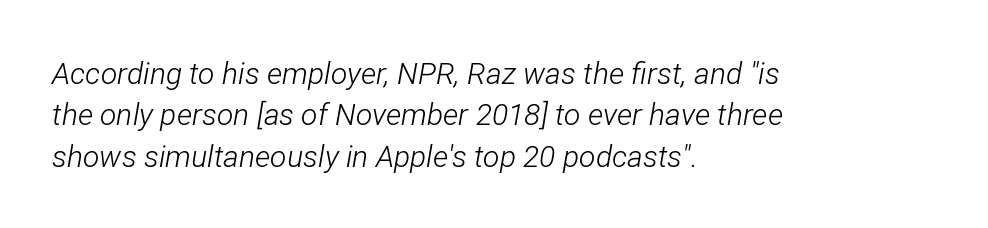
This is oblique type, the kind used for emphasis or titles. Students, observe: this is what conventionally led text looks like. A typesetter would call this proportional, since set widths differ per character. How are the letters spaced? Ordinarily, with no added tracking. Reading down the block, your eye returns to a fixed left position each line.
